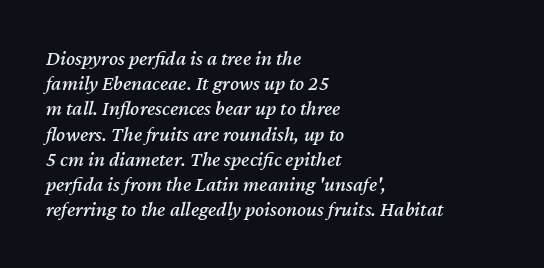
Q: Is the text italic (slanted)? A: Yes, it leans right by about 12 degrees.
Q: Is the text underlined? A: No.
Q: How is the paragraph aligned? A: Left-aligned.
Q: Is the spacing between letters normal or unusually wide? A: Normal.
